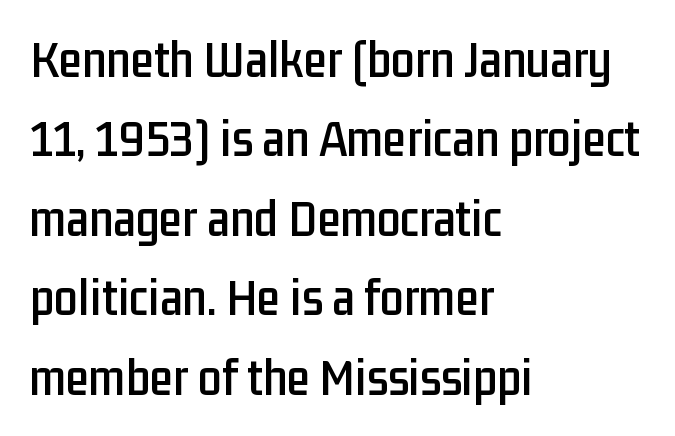
A roman cut, with each character standing at attention. No extra tracking has been applied to these lines. What kind of face is this? One without serifs — a sans. The area under the type is left untouched.
